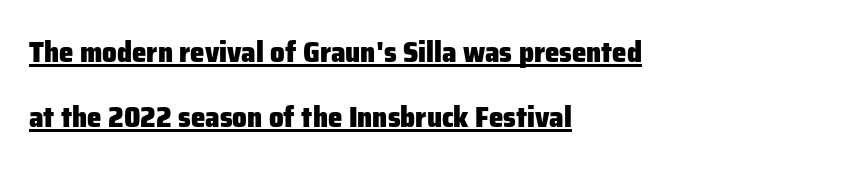
{"serif": "no", "italic": "no", "bold": "yes", "weight": "heavy", "width": "normal", "stroke_contrast": "low", "x_height": "medium", "monospaced": "no", "underline": "yes", "align": "left", "line_spacing": "loose", "line_spacing_ratio": 2.23, "letter_spacing": "normal", "letter_spacing_em": 0.0, "glyph_px": 29}
